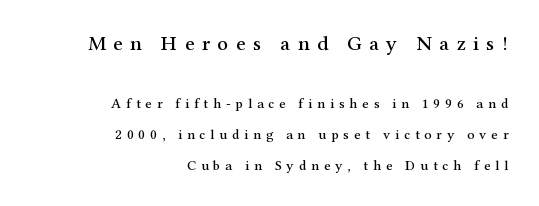
You could only call the tracking loose — the letters float apart. Typesetter's note — upper block bumped up in size, lower block left smaller. Quick note: interline space is abundant. Characters remain perfectly vertical along every line. Check the space under the baseline: it is left empty. Notice how the passage keeps a crisp vertical edge on the right only.
